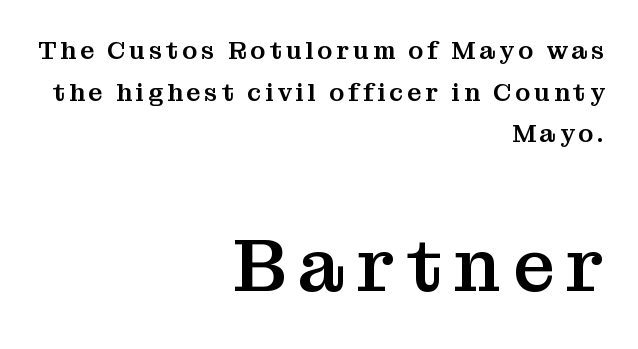
{"serif": "yes", "italic": "no", "width": "normal", "stroke_contrast": "medium", "x_height": "medium", "monospaced": "no", "underline": "no", "align": "right", "line_spacing": "normal", "line_spacing_ratio": 1.67, "larger_block": "second", "size_ratio": 2.96, "glyph_px": 74}
